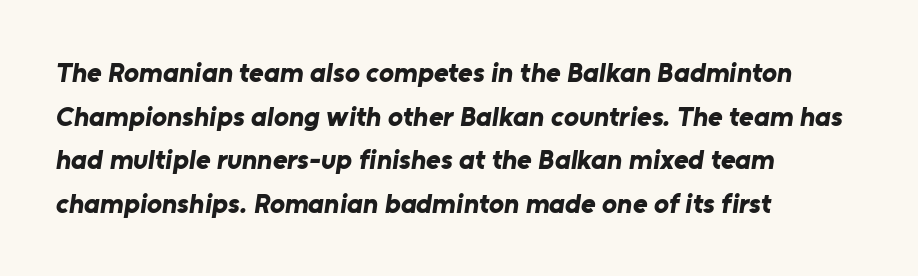
{"serif": "no", "bold": "yes", "weight": "bold", "width": "normal", "stroke_contrast": "low", "x_height": "medium", "monospaced": "no", "underline": "no", "align": "left", "line_spacing": "normal", "line_spacing_ratio": 1.56, "letter_spacing": "normal", "letter_spacing_em": 0.0, "glyph_px": 28}
